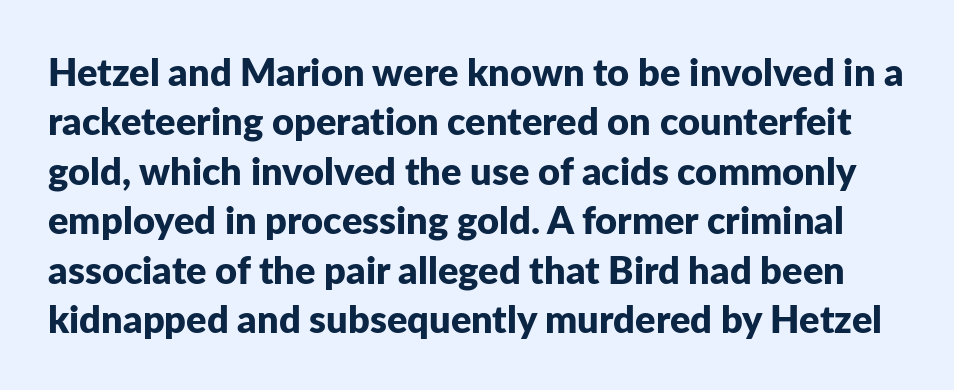
Q: Is the text bold? A: Yes.
Q: Is the text italic (slanted)? A: No, it is upright.
Q: Is the typeface a serif or a sans-serif typeface? A: Sans-serif.
Q: Is the text underlined? A: No.
Q: Is the spacing between letters normal or unusually wide? A: Normal.
Q: Is the spacing between lines tight, normal or loose? A: Normal.
Q: Width (condensed, normal, or wide)? A: Normal.
Q: Stroke contrast? A: Low.
Q: x-height? A: Medium.
Q: Monospaced? A: No.
